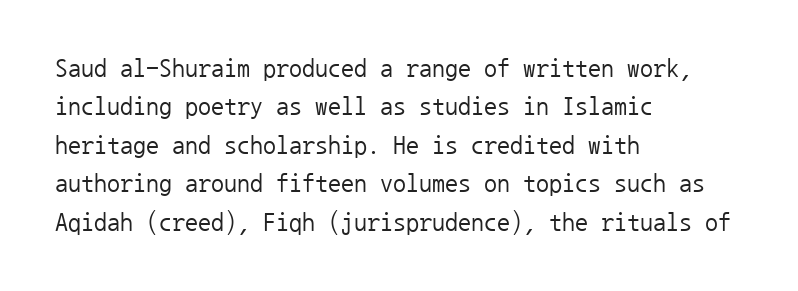
Q: Is the text bold? A: No.
Q: Is the text italic (slanted)? A: No, it is upright.
Q: Is the text underlined? A: No.
Q: How is the paragraph aligned? A: Left-aligned.
Q: Is the spacing between letters normal or unusually wide? A: Normal.
Q: Is the spacing between lines tight, normal or loose? A: Normal.
